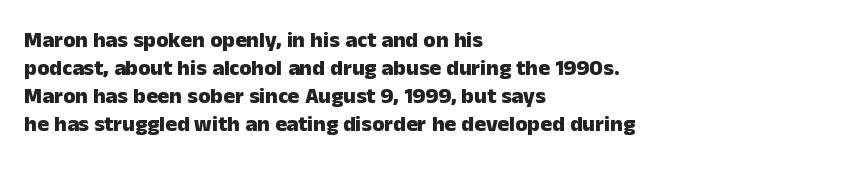
The image shows 22 px bold type, upright; set left-aligned, normal line spacing (1.28x), normal letter spacing, not underlined.
